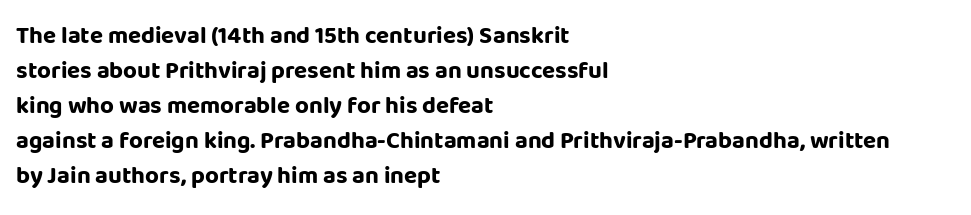
Q: Is the text bold? A: Yes.
Q: Is the text italic (slanted)? A: No, it is upright.
Q: Is the text underlined? A: No.
Q: How is the paragraph aligned? A: Left-aligned.
Q: Is the spacing between letters normal or unusually wide? A: Normal.
Q: Is the spacing between lines tight, normal or loose? A: Normal.
